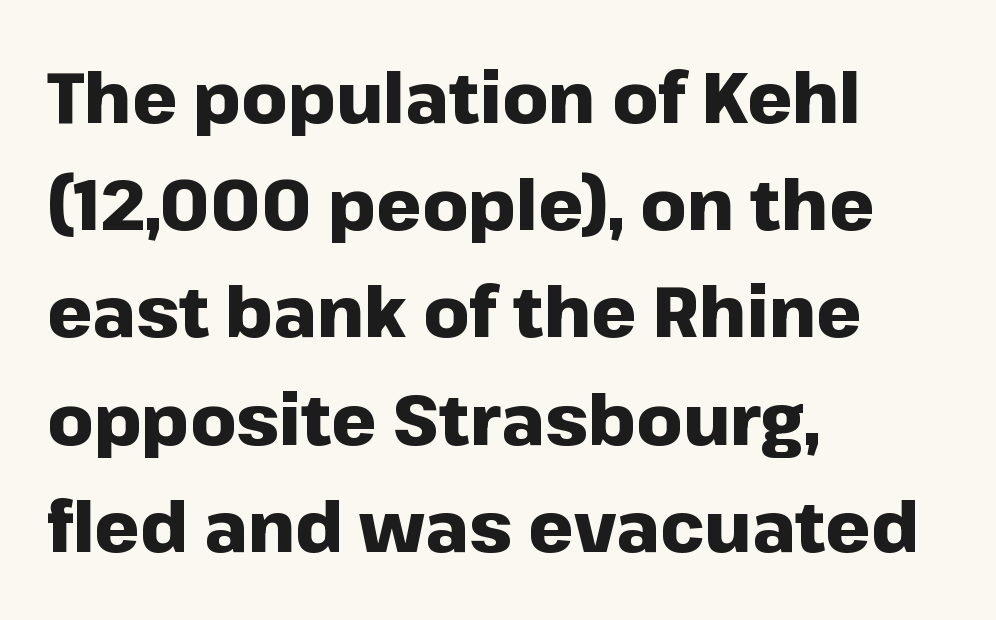
{"serif": "no", "italic": "no", "bold": "yes", "weight": "heavy", "width": "normal", "stroke_contrast": "low", "x_height": "medium", "monospaced": "no", "underline": "no", "align": "left", "line_spacing": "normal", "line_spacing_ratio": 1.51, "letter_spacing": "normal", "letter_spacing_em": 0.0, "glyph_px": 71}
